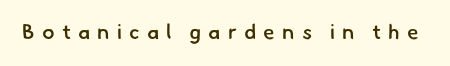
The image shows 21 px text type; set unusually wide letter spacing (+0.34 em), not underlined.
